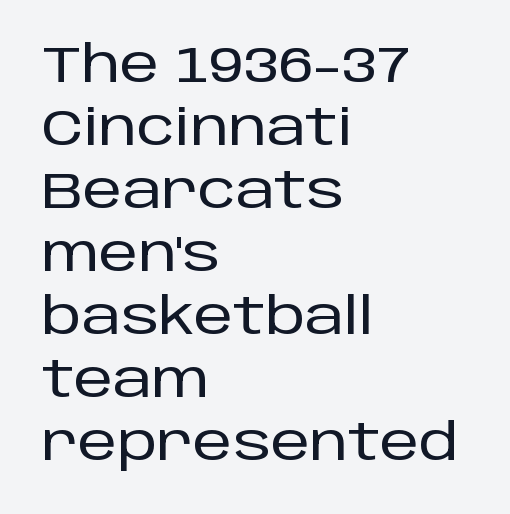
The setting favours the left margin, as ordinary paragraphs usually do. The rendering uses natural spacing where letterforms have individual widths. The line texture is even and compact thanks to regular tracking. Ordinary non-slanted type is in use.
